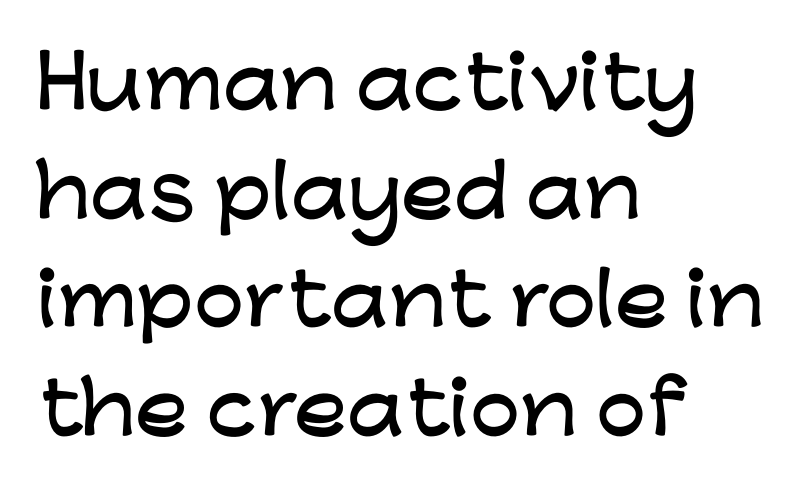
Q: Is the text italic (slanted)? A: No, it is upright.
Q: Is the typeface a serif or a sans-serif typeface? A: Sans-serif.
Q: Is the text underlined? A: No.
Q: How is the paragraph aligned? A: Left-aligned.
Q: Is the spacing between letters normal or unusually wide? A: Normal.
Q: Is the spacing between lines tight, normal or loose? A: Normal.
Q: Width (condensed, normal, or wide)? A: Wide.
Q: Stroke contrast? A: Low.
Q: x-height? A: Medium.
Q: Monospaced? A: No.
